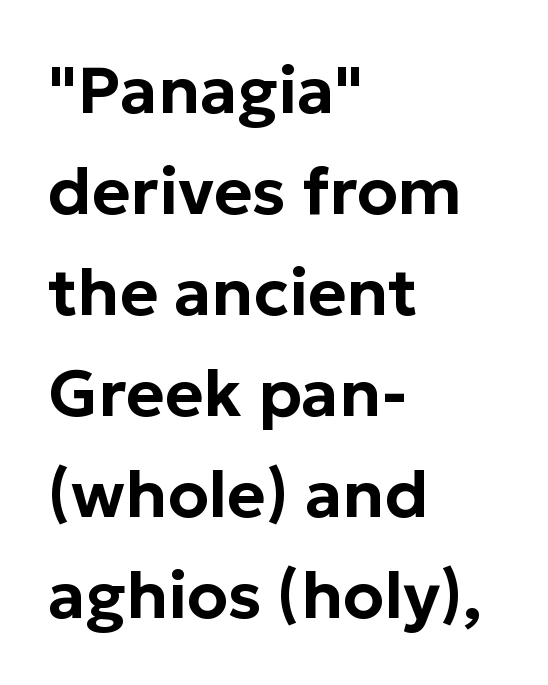
Note the varied advance widths — an 'i' is clearly narrower than an 'm'. Rows of type keep a routine distance in the vertical direction. The paragraph shown leans on its left margin. Beneath every word, the page is bare. Designer's note — italics off, roman on.
